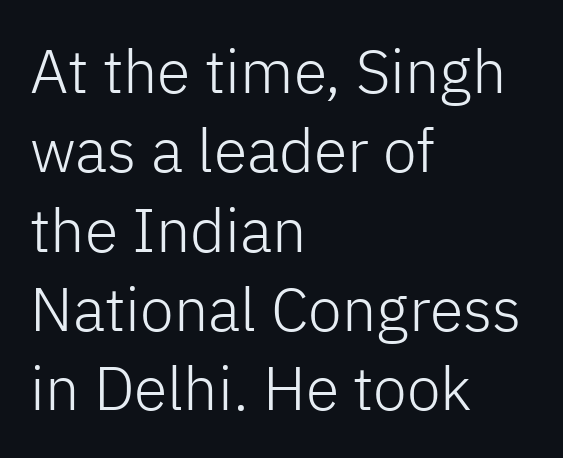
The axis of the letterforms is exactly vertical. Underline: absent. To sum up the face: it is a sans, with no serifs. Horizontally, the lines are justified to the leading edge only. Looks like regular typesetting: each glyph gets only the width it needs. Line spacing here is normal.
